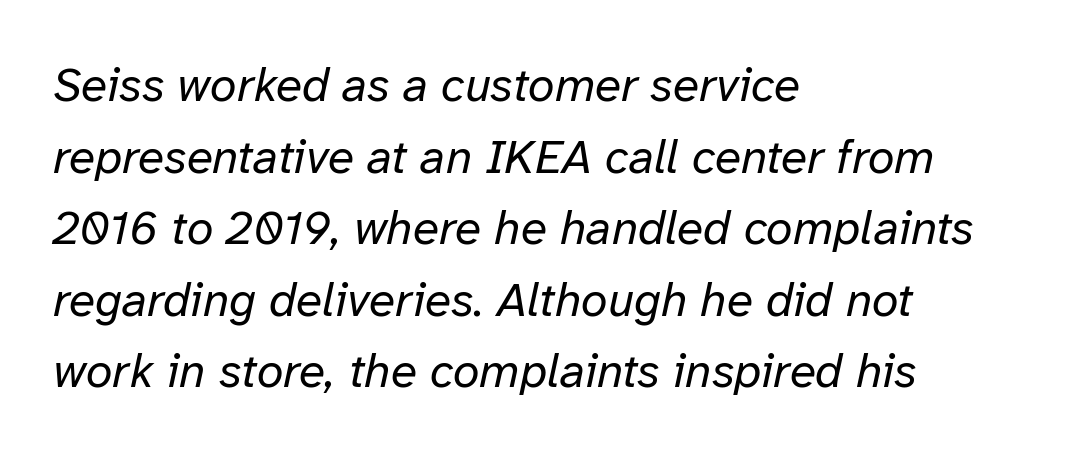
Q: Is the text bold? A: No.
Q: Is the text italic (slanted)? A: Yes, it leans right by about 12 degrees.
Q: Is the text underlined? A: No.
Q: How is the paragraph aligned? A: Left-aligned.
Q: Is the spacing between letters normal or unusually wide? A: Normal.
Q: Is the spacing between lines tight, normal or loose? A: Normal.
Q: Width (condensed, normal, or wide)? A: Normal.
Q: Stroke contrast? A: Low.
Q: x-height? A: Medium.
Q: Monospaced? A: No.
